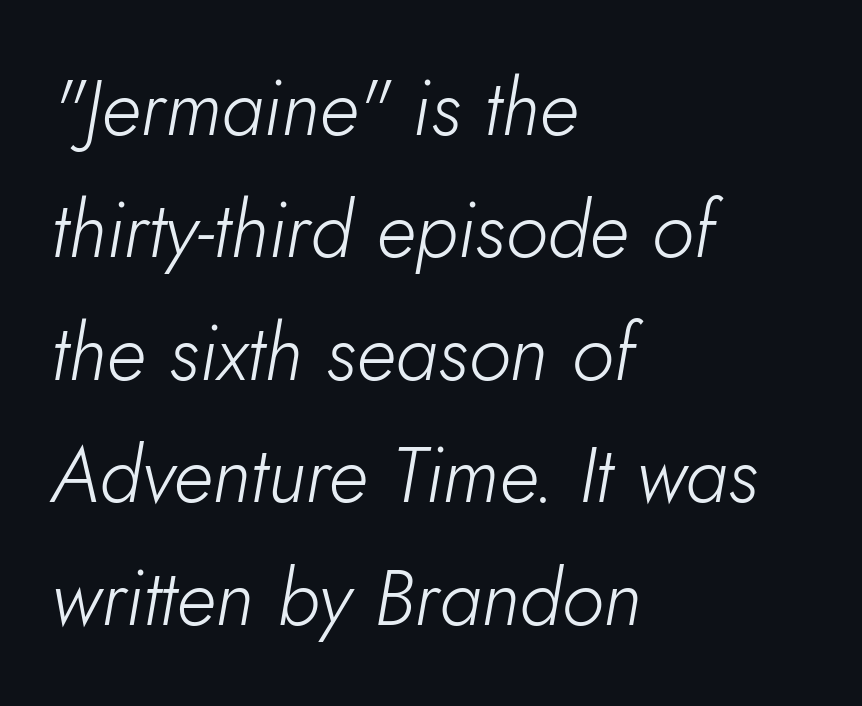
{"italic": "yes", "lean": "right", "slant_degrees": 10, "bold": "no", "weight": "light", "width": "normal", "stroke_contrast": "low", "x_height": "small", "monospaced": "no", "underline": "no", "align": "left", "line_spacing": "normal", "line_spacing_ratio": 1.57, "letter_spacing": "normal", "letter_spacing_em": 0.0, "glyph_px": 78}
